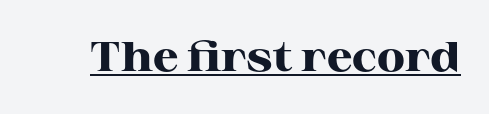
The sample's only ornament is a line tracing under the words. Characters follow at the spacing the type designer built in. The letters are bold, with thick, heavy strokes. Small tapered or slab feet sit at the stroke ends, so this counts as serif. Do the characters align in a grid? No, the font is proportional.
